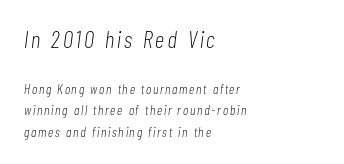
Q: Is the text bold? A: No.
Q: Is the text italic (slanted)? A: Yes, it leans right by about 7 degrees.
Q: Is the text underlined? A: No.
Q: How is the paragraph aligned? A: Left-aligned.
Q: Is the spacing between lines tight, normal or loose? A: Normal.
Q: Which block of text is set in a larger size, the first (top) or the second (bottom)? A: The first (top) one.
